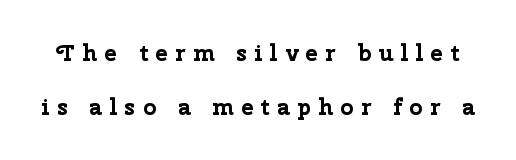
Characters follow at a spacing far wider than the type designer built in. A typesetter would mark this as roman, not italic. Rule under the text: the space is simply empty. The strokes are fattened all the way to bold. If you measured baseline to baseline, you'd find a long distance.
